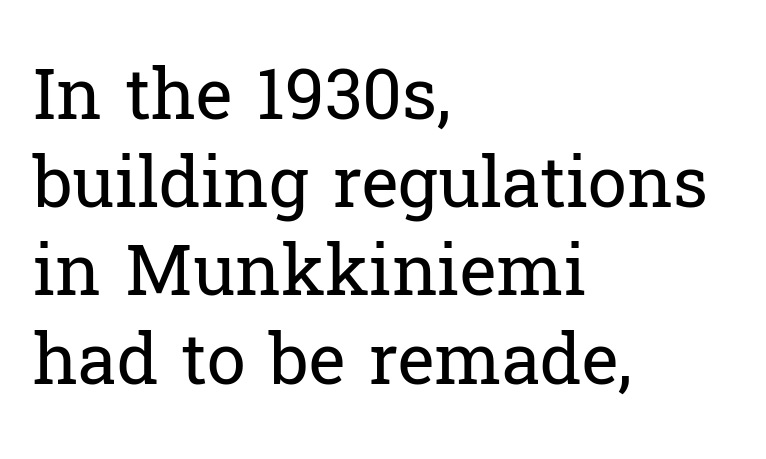
{"serif": "yes", "italic": "no", "bold": "no", "weight": "regular", "width": "normal", "stroke_contrast": "low", "x_height": "medium", "monospaced": "no", "underline": "no", "align": "left", "line_spacing": "normal", "line_spacing_ratio": 1.26, "letter_spacing": "normal", "letter_spacing_em": 0.0, "glyph_px": 70}
